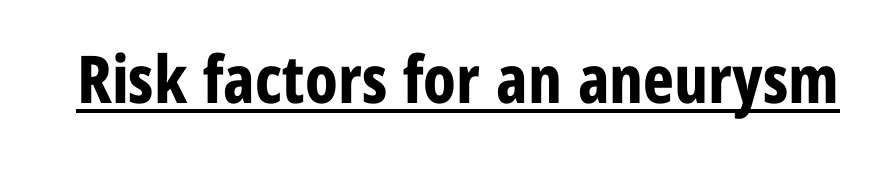
What weight is shown? A full bold with thick strokes. Rendered with straight, roman letterforms. Letter spacing: default. This is sans-serif lettering, the kind often seen on screens and signage. The passage shown is typed in a proportional face where columns would drift.
